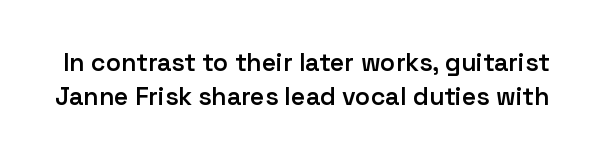
Q: Is the text bold? A: Semi-bold.
Q: Is the text italic (slanted)? A: No, it is upright.
Q: Is the text underlined? A: No.
Q: Is the spacing between letters normal or unusually wide? A: Normal.
Q: Is the spacing between lines tight, normal or loose? A: Normal.
